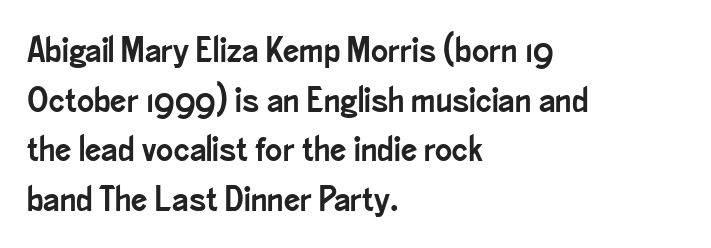
The image shows 36 px condensed sans-serif type, upright; set left-aligned, normal line spacing (1.38x), normal letter spacing, not underlined; low stroke contrast and a small x-height.
